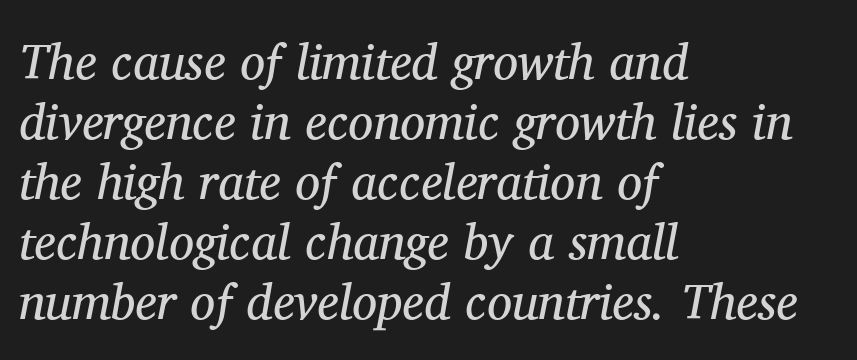
The image shows 50 px regular-weight serif type, italic (leaning right); set left-aligned, line spacing 1.2x, normal letter spacing, not underlined; medium stroke contrast and a medium x-height.
